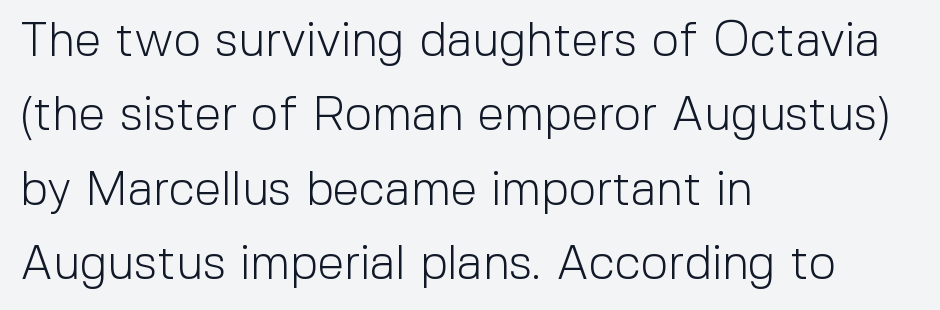
Q: Is the text bold? A: No.
Q: Is the text italic (slanted)? A: No, it is upright.
Q: Is the typeface a serif or a sans-serif typeface? A: Sans-serif.
Q: Is the text underlined? A: No.
Q: How is the paragraph aligned? A: Left-aligned.
Q: Is the spacing between letters normal or unusually wide? A: Normal.
Q: Is the spacing between lines tight, normal or loose? A: Normal.
Q: Width (condensed, normal, or wide)? A: Normal.
Q: x-height? A: Medium.
Q: Monospaced? A: No.
